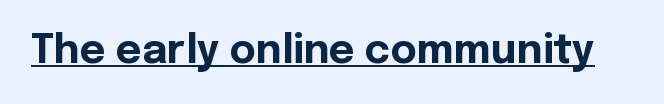
Q: Is the text bold? A: Yes.
Q: Is the text italic (slanted)? A: No, it is upright.
Q: Is the typeface a serif or a sans-serif typeface? A: Sans-serif.
Q: Is the text underlined? A: Yes.
Q: Is the spacing between letters normal or unusually wide? A: Normal.
Q: Width (condensed, normal, or wide)? A: Normal.
Q: x-height? A: Medium.
Q: Monospaced? A: No.
